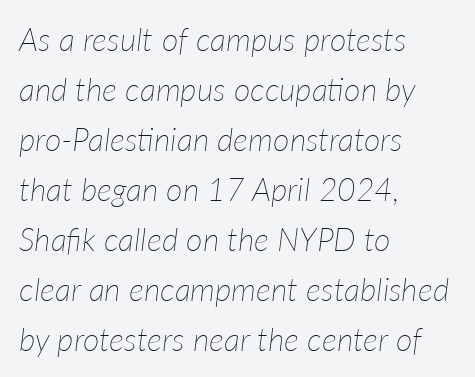
Here the designer chose a conventional face with non-uniform glyph widths. This is not heavy type; no bold has been used. Honestly, there is no underline to notice here at all. The ragged edge is on the right, which tells us the setting is flush left. The leading is moderate, giving the passage an even texture.
